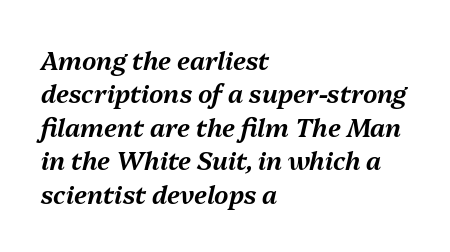
The image shows 25 px text type, italic (leaning right); set left-aligned, normal line spacing (1.34x), normal letter spacing, not underlined.
